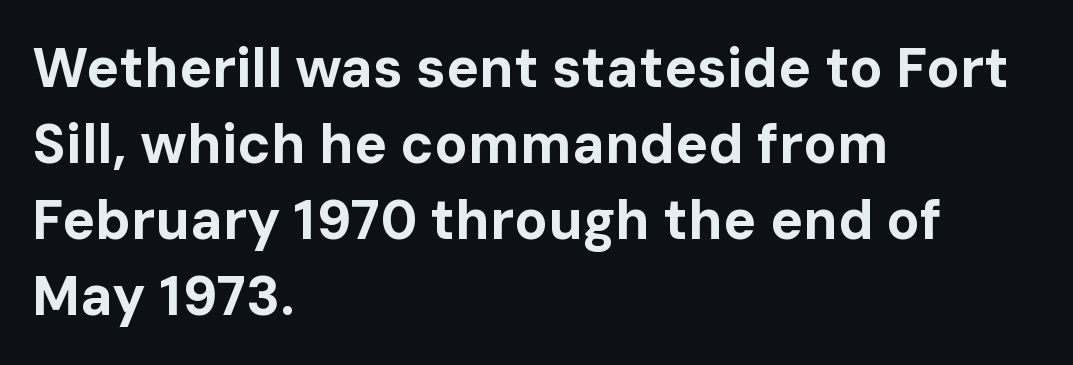
Q: Is the text bold? A: Yes.
Q: Is the text italic (slanted)? A: No, it is upright.
Q: Is the typeface a serif or a sans-serif typeface? A: Sans-serif.
Q: Is the text underlined? A: No.
Q: How is the paragraph aligned? A: Left-aligned.
Q: Is the spacing between letters normal or unusually wide? A: Normal.
Q: Is the spacing between lines tight, normal or loose? A: Normal.
Q: Width (condensed, normal, or wide)? A: Normal.
Q: Stroke contrast? A: Low.
Q: x-height? A: Medium.
Q: Monospaced? A: No.
